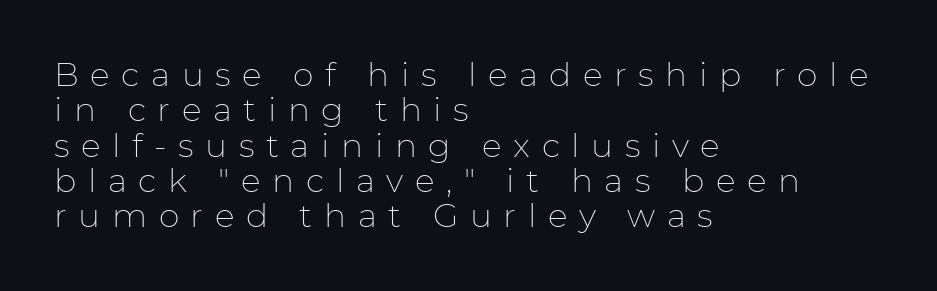
The image shows 33 px thin sans-serif type, upright; set left-aligned, tight line spacing (1.07x), unusually wide letter spacing (+0.35 em), not underlined; low stroke contrast and a medium x-height.
